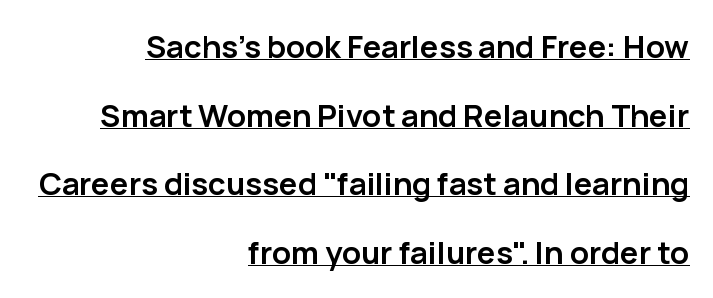
One glance says open: line gaps are wider than usual. The text block is weighted toward the right margin, trailing off unevenly leftward. Observe the absence of serifs on each vertical stroke in this sample. Stroke thickness is high; the sample reads as a true bold.
